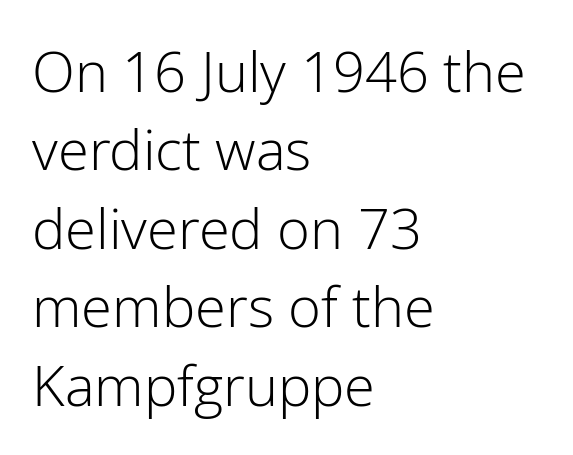
{"serif": "no", "italic": "no", "bold": "no", "weight": "light", "width": "normal", "stroke_contrast": "low", "x_height": "medium", "monospaced": "no", "underline": "no", "align": "left", "line_spacing": "normal", "line_spacing_ratio": 1.4, "letter_spacing": "normal", "letter_spacing_em": 0.0, "glyph_px": 56}
